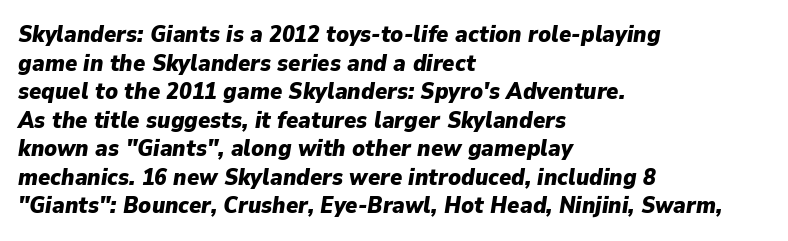
{"italic": "yes", "lean": "right", "slant_degrees": 9, "bold": "yes", "underline": "no", "align": "left", "line_spacing_ratio": 1.24, "letter_spacing": "normal", "letter_spacing_em": 0.0, "glyph_px": 23}
